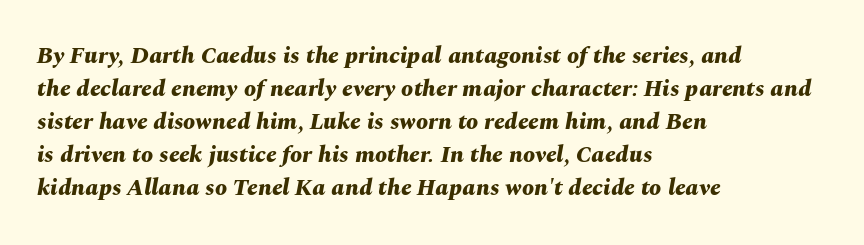
Q: Is the text bold? A: Yes.
Q: Is the text italic (slanted)? A: Yes, it leans right by about 10 degrees.
Q: Is the text underlined? A: No.
Q: How is the paragraph aligned? A: Left-aligned.
Q: Is the spacing between letters normal or unusually wide? A: Normal.
Q: Is the spacing between lines tight, normal or loose? A: Normal.
